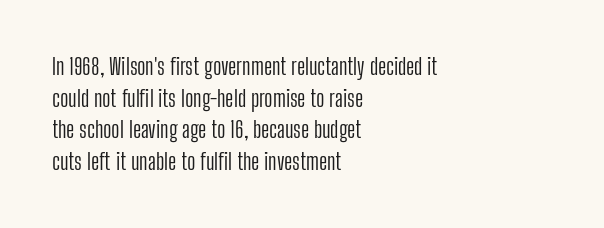
A roman cut, with each character standing at attention. Line spacing here is normal. The text block is weighted toward the left margin, trailing off unevenly rightward. Lines of text with bare space underneath. Nothing unusual about the tracking: characters are spaced as the font intends. A quiet, ordinary-to-light weight characterises the typeface.
